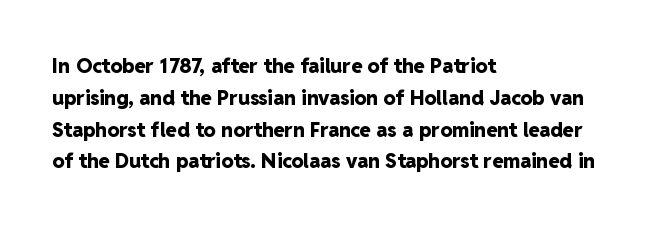
The image shows 20 px bold type, upright; set left-aligned, normal line spacing (1.59x), normal letter spacing, not underlined.
